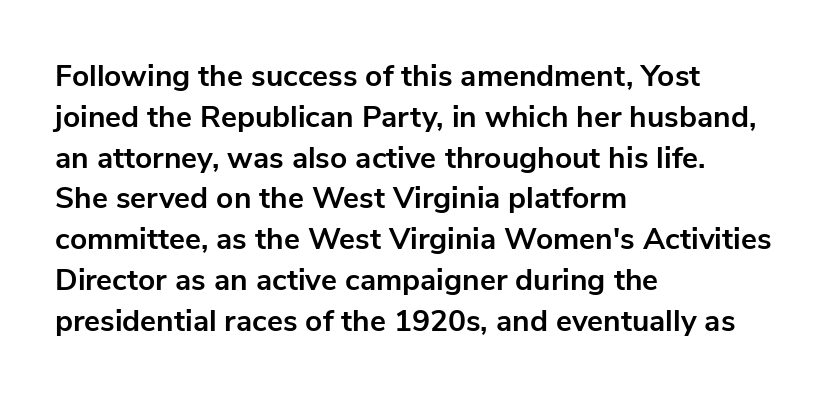
The image shows 30 px bold sans-serif type, upright; set left-aligned, normal line spacing (1.36x), normal letter spacing, not underlined; low stroke contrast and a medium x-height.
